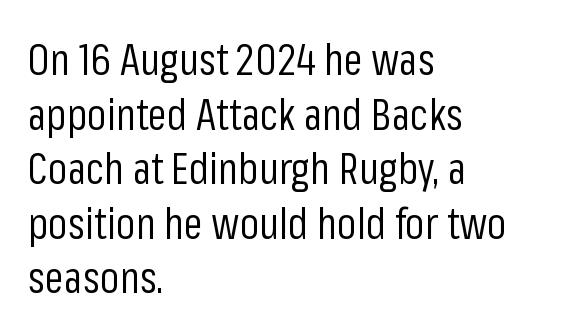
No feet cap the strokes, marking this as sans-serif type. The words here are not underlined. Students, note that the glyphs here touch the page at normal intervals. A typesetter would call this proportional, since set widths differ per character. A classic flush-left, rag-right setting is used for this passage.
